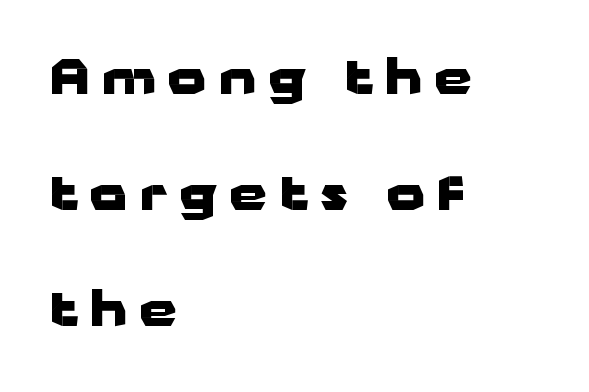
The image shows 48 px heavy, wide sans-serif type, upright; set left-aligned, loose line spacing (2.42x), unusually wide letter spacing (+0.26 em), not underlined; low stroke contrast and a medium x-height.
